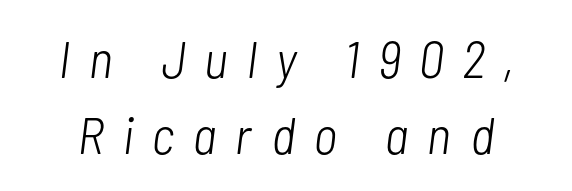
Q: Is the text bold? A: No.
Q: Is the text italic (slanted)? A: Yes, it leans right by about 7 degrees.
Q: Is the text underlined? A: No.
Q: Is the spacing between letters normal or unusually wide? A: Unusually wide.
Q: Is the spacing between lines tight, normal or loose? A: Normal.
Q: Width (condensed, normal, or wide)? A: Condensed.
Q: Stroke contrast? A: Low.
Q: x-height? A: Medium.
Q: Monospaced? A: No.
